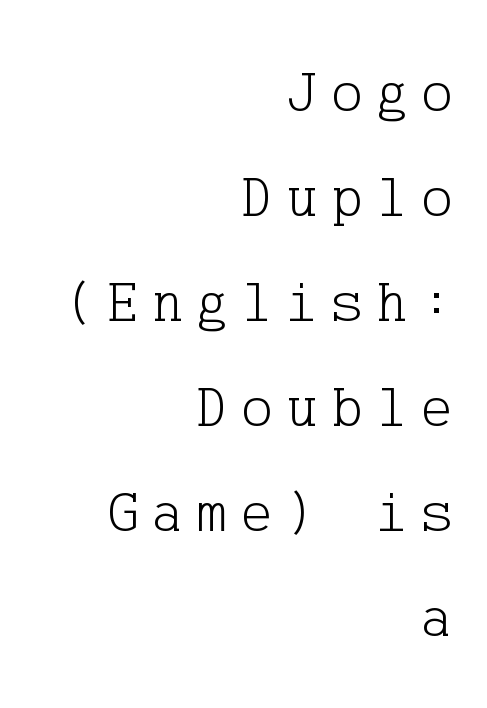
The image shows 59 px light serif type, upright; set right-aligned, line spacing 1.78x, unusually wide letter spacing (+0.23 em), not underlined; low stroke contrast and a medium x-height.
